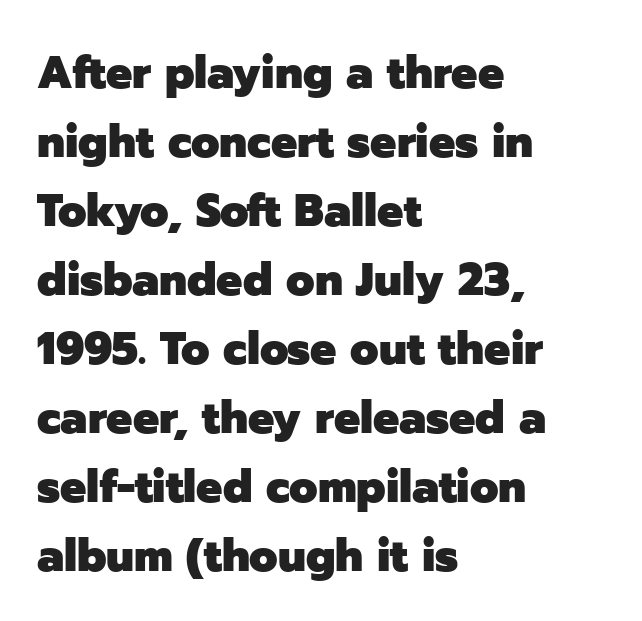
Q: Is the text bold? A: Yes.
Q: Is the text italic (slanted)? A: No, it is upright.
Q: Is the typeface a serif or a sans-serif typeface? A: Sans-serif.
Q: Is the text underlined? A: No.
Q: How is the paragraph aligned? A: Left-aligned.
Q: Is the spacing between letters normal or unusually wide? A: Normal.
Q: Is the spacing between lines tight, normal or loose? A: Normal.
Q: Width (condensed, normal, or wide)? A: Normal.
Q: Stroke contrast? A: Low.
Q: x-height? A: Medium.
Q: Monospaced? A: No.
